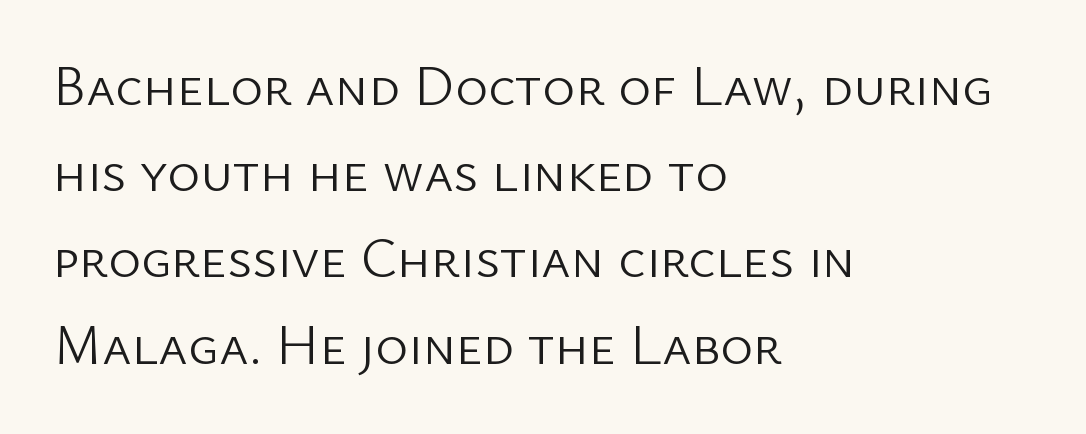
{"serif": "no", "italic": "no", "bold": "no", "weight": "light", "width": "normal", "stroke_contrast": "low", "x_height": "medium", "monospaced": "no", "underline": "no", "align": "left", "line_spacing": "normal", "line_spacing_ratio": 1.54, "letter_spacing": "normal", "letter_spacing_em": 0.0, "glyph_px": 56}
